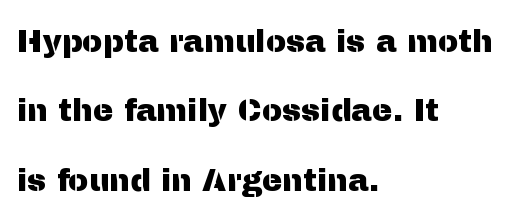
{"serif": "no", "italic": "no", "width": "normal", "stroke_contrast": "medium", "x_height": "medium", "monospaced": "no", "underline": "no", "align": "left", "line_spacing": "loose", "line_spacing_ratio": 2.24, "letter_spacing": "normal", "letter_spacing_em": 0.0, "glyph_px": 31}
